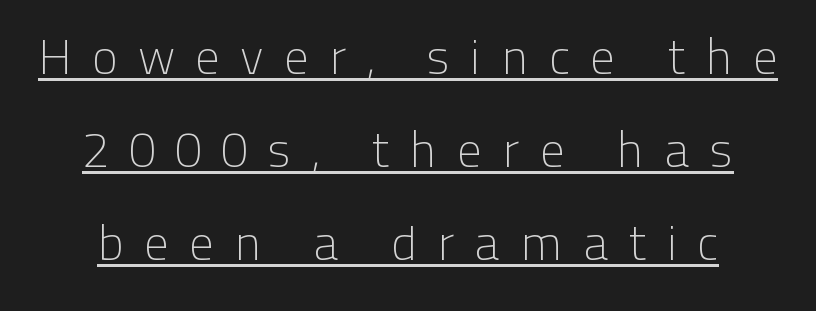
Q: Is the text bold? A: No.
Q: Is the text italic (slanted)? A: No, it is upright.
Q: Is the typeface a serif or a sans-serif typeface? A: Sans-serif.
Q: Is the text underlined? A: Yes.
Q: Is the spacing between letters normal or unusually wide? A: Unusually wide.
Q: Is the spacing between lines tight, normal or loose? A: Loose.
Q: Width (condensed, normal, or wide)? A: Normal.
Q: Stroke contrast? A: Low.
Q: x-height? A: Medium.
Q: Monospaced? A: No.
